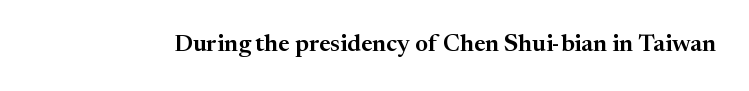
{"italic": "no", "underline": "no", "letter_spacing": "normal", "letter_spacing_em": 0.0, "glyph_px": 24}
